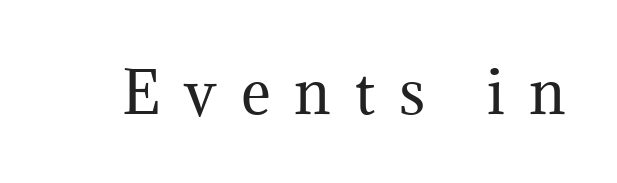
Q: Is the text bold? A: No.
Q: Is the text italic (slanted)? A: No, it is upright.
Q: Is the typeface a serif or a sans-serif typeface? A: Serif.
Q: Is the text underlined? A: No.
Q: Is the spacing between letters normal or unusually wide? A: Unusually wide.
Q: Width (condensed, normal, or wide)? A: Normal.
Q: Stroke contrast? A: Medium.
Q: x-height? A: Medium.
Q: Monospaced? A: No.
